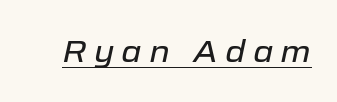
Q: Is the text italic (slanted)? A: Yes, it leans right by about 12 degrees.
Q: Is the text underlined? A: Yes.
Q: Is the spacing between letters normal or unusually wide? A: Unusually wide.
Q: Width (condensed, normal, or wide)? A: Normal.
Q: Stroke contrast? A: Low.
Q: x-height? A: Medium.
Q: Monospaced? A: No.
